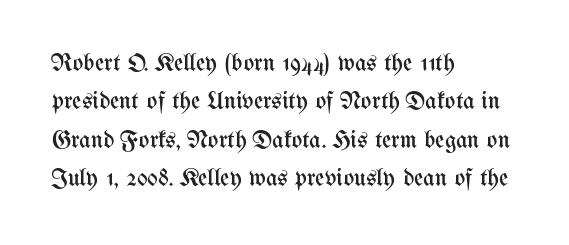
The image shows 25 px text type, upright; set left-aligned, normal line spacing (1.54x), normal letter spacing, not underlined.
